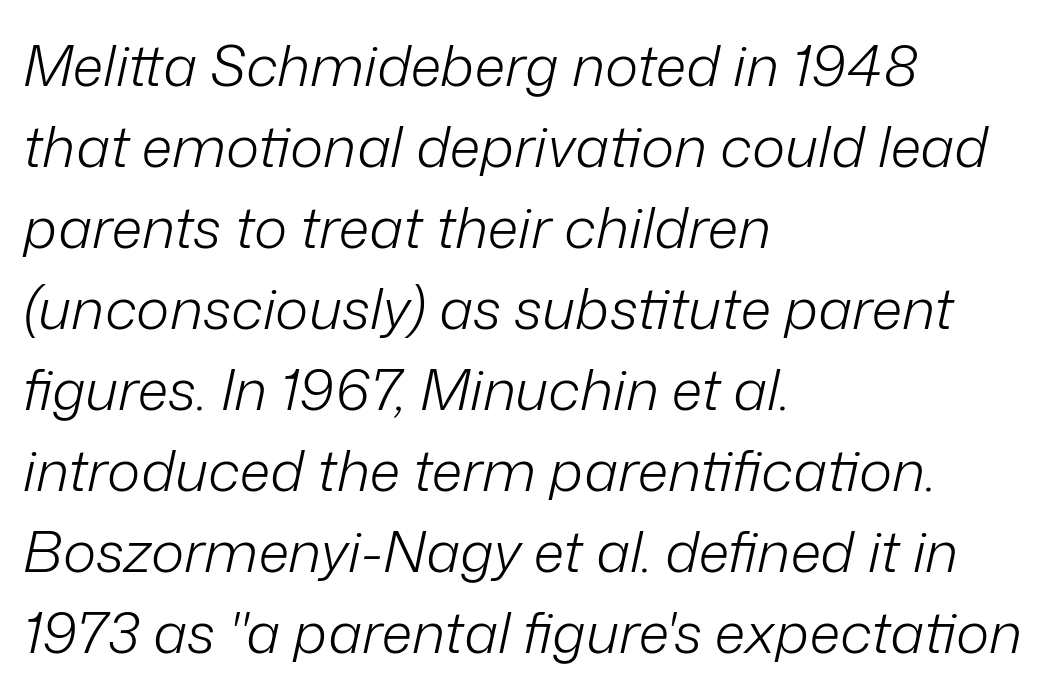
Look at the tracking — it's just the regular setting, nothing added. Evenly set lines give the paragraph a standard silhouette. When letters slant like this, we call the style italic. The rendering uses natural spacing where letterforms have individual widths. No letter is thick-stroked: the sample isn't bold.
